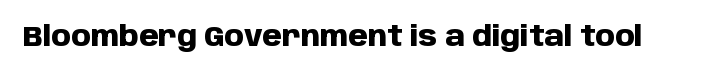
The image shows 28 px heavy sans-serif type, upright; set normal letter spacing, not underlined; low stroke contrast and a large x-height.
